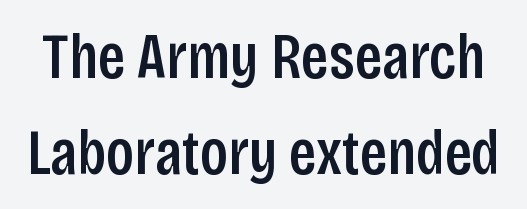
The image shows 65 px condensed sans-serif type, upright; set normal line spacing (1.47x), normal letter spacing, not underlined; low stroke contrast and a large x-height.
